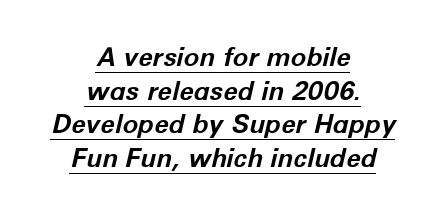
Leftover space on each line is divided equally before and after the words. Rendered with sloped, italic letterforms. Quick note: interline space is typical. Glance below the letters and you will spot a drawn line.
